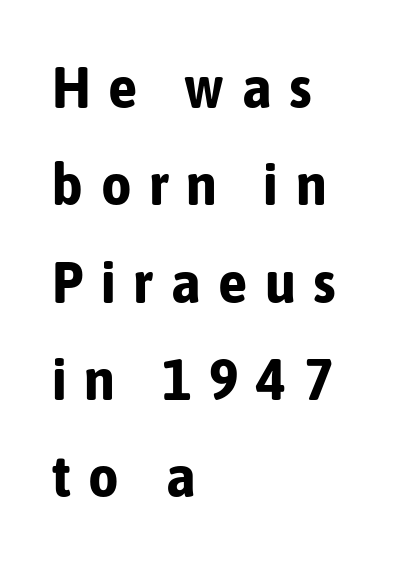
The image shows 59 px bold, condensed sans-serif type, upright; set left-aligned, normal line spacing (1.65x), unusually wide letter spacing (+0.3 em), not underlined; low stroke contrast and a medium x-height.
